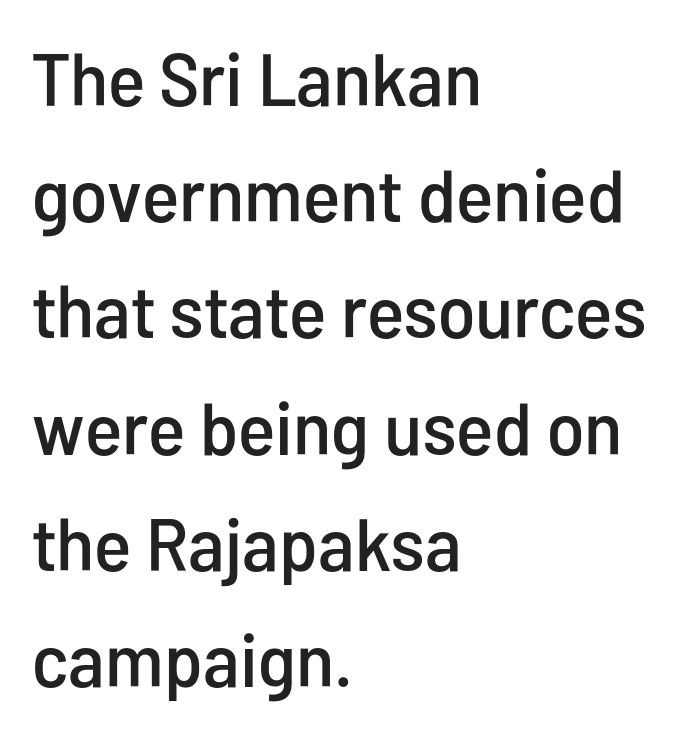
Q: Is the text italic (slanted)? A: No, it is upright.
Q: Is the typeface a serif or a sans-serif typeface? A: Sans-serif.
Q: Is the text underlined? A: No.
Q: How is the paragraph aligned? A: Left-aligned.
Q: Is the spacing between letters normal or unusually wide? A: Normal.
Q: Is the spacing between lines tight, normal or loose? A: Normal.
Q: Width (condensed, normal, or wide)? A: Condensed.
Q: Stroke contrast? A: Low.
Q: x-height? A: Medium.
Q: Monospaced? A: No.
